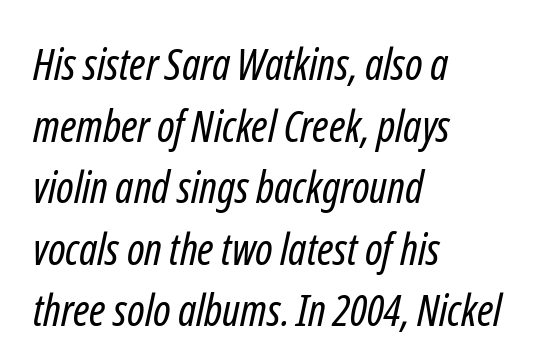
The image shows 44 px regular-weight, condensed sans-serif type; set left-aligned, normal line spacing (1.4x), normal letter spacing, not underlined; low stroke contrast and a medium x-height.
